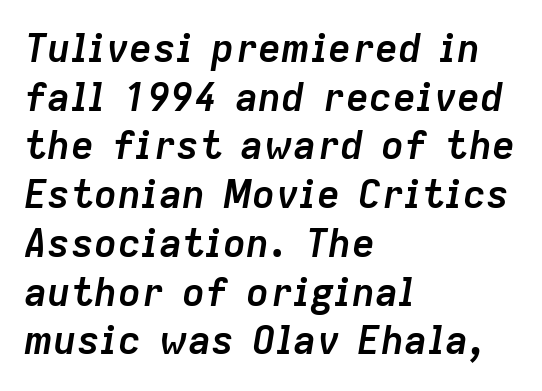
The image shows 39 px semibold type, italic (leaning right); set left-aligned, normal line spacing (1.25x), normal letter spacing, not underlined; low stroke contrast and a medium x-height.
